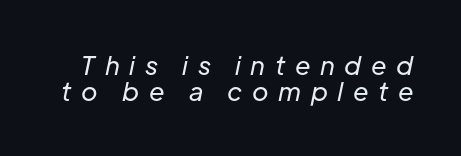
Q: Is the text bold? A: No.
Q: Is the text italic (slanted)? A: Yes, it leans right by about 12 degrees.
Q: Is the text underlined? A: No.
Q: Is the spacing between letters normal or unusually wide? A: Unusually wide.
Q: Is the spacing between lines tight, normal or loose? A: Tight.
